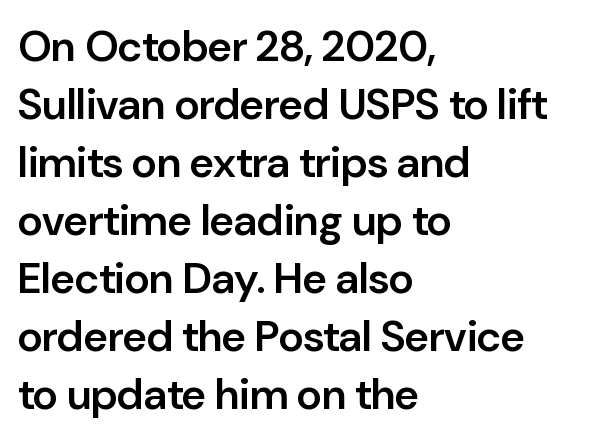
{"serif": "no", "italic": "no", "bold": "semi", "weight": "semibold", "width": "normal", "stroke_contrast": "low", "x_height": "medium", "monospaced": "no", "underline": "no", "align": "left", "line_spacing": "normal", "line_spacing_ratio": 1.35, "letter_spacing": "normal", "letter_spacing_em": 0.0, "glyph_px": 43}
